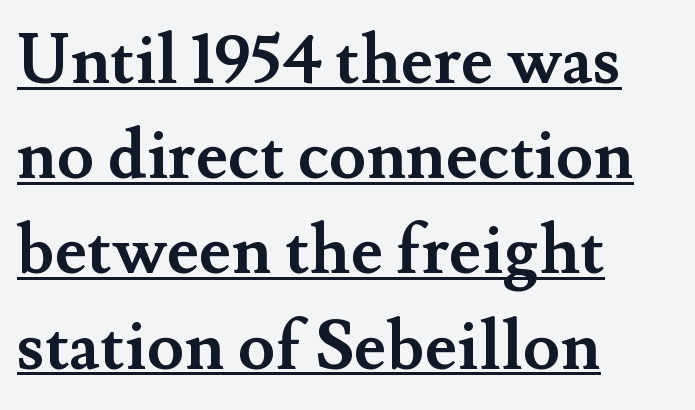
The image shows 68 px semibold serif type, upright; set left-aligned, normal line spacing (1.4x), normal letter spacing, underlined; medium stroke contrast and a small x-height.
